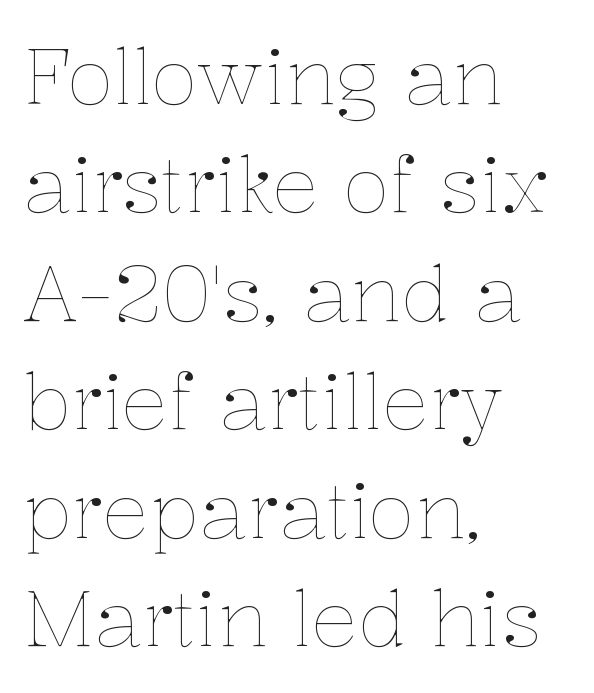
{"italic": "no", "bold": "no", "weight": "thin", "width": "normal", "stroke_contrast": "low", "x_height": "medium", "monospaced": "no", "underline": "no", "align": "left", "line_spacing": "normal", "line_spacing_ratio": 1.39, "letter_spacing": "normal", "letter_spacing_em": 0.0, "glyph_px": 78}
